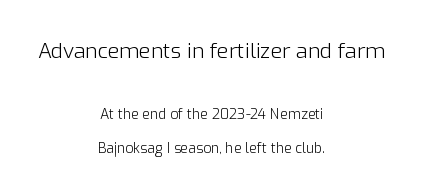
{"italic": "no", "bold": "no", "underline": "no", "align": "center", "line_spacing": "loose", "line_spacing_ratio": 2.44, "letter_spacing": "normal", "letter_spacing_em": 0.0, "larger_block": "first", "size_ratio": 1.5, "glyph_px": 21}
